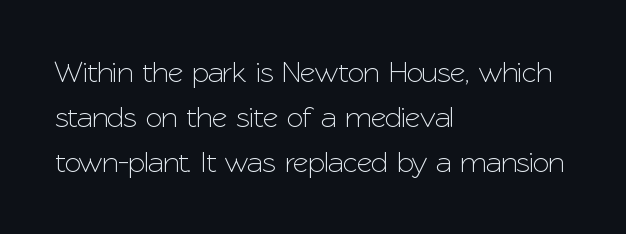
The image shows 30 px sans-serif type, upright; set left-aligned, normal line spacing (1.5x), normal letter spacing, not underlined; low stroke contrast and a medium x-height.
